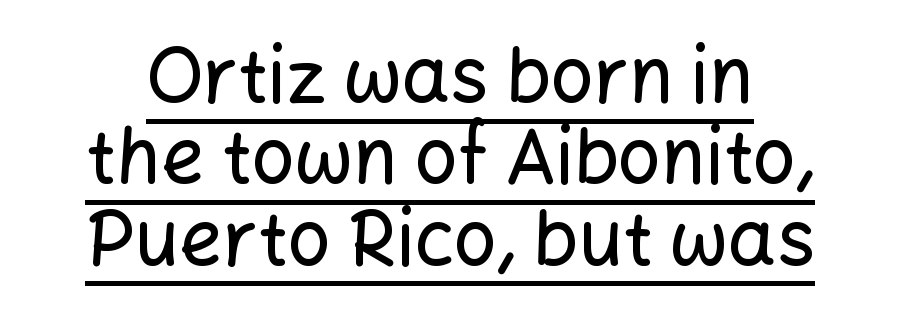
Q: Is the text italic (slanted)? A: No, it is upright.
Q: Is the typeface a serif or a sans-serif typeface? A: Sans-serif.
Q: Is the text underlined? A: Yes.
Q: How is the paragraph aligned? A: Centered.
Q: Is the spacing between letters normal or unusually wide? A: Normal.
Q: Is the spacing between lines tight, normal or loose? A: Tight.
Q: Width (condensed, normal, or wide)? A: Normal.
Q: Stroke contrast? A: Low.
Q: x-height? A: Medium.
Q: Monospaced? A: No.
